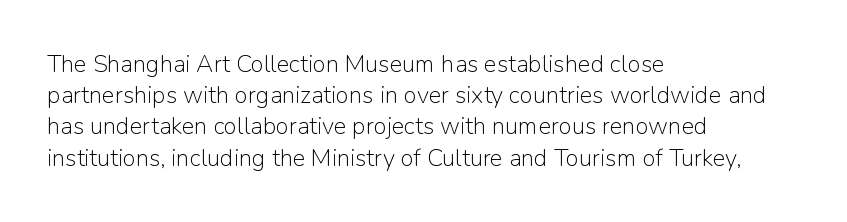
Q: Is the text bold? A: No.
Q: Is the text italic (slanted)? A: No, it is upright.
Q: Is the text underlined? A: No.
Q: How is the paragraph aligned? A: Left-aligned.
Q: Is the spacing between letters normal or unusually wide? A: Normal.
Q: Is the spacing between lines tight, normal or loose? A: Normal.
